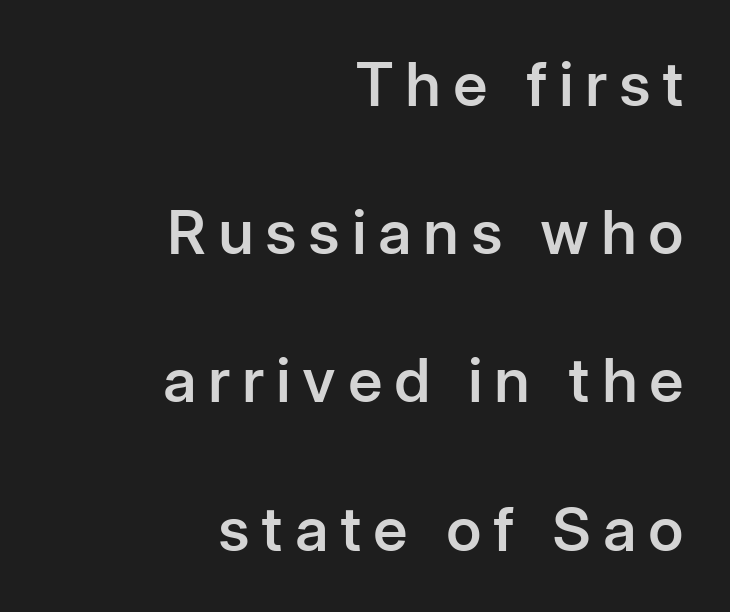
Varying glyph widths throughout — classic text-font behaviour. Every character sits straight up, as roman type does. The rag falls on the left side of this text block. Weight: semibold (demi). Rows of type keep a wide berth in the vertical direction.
